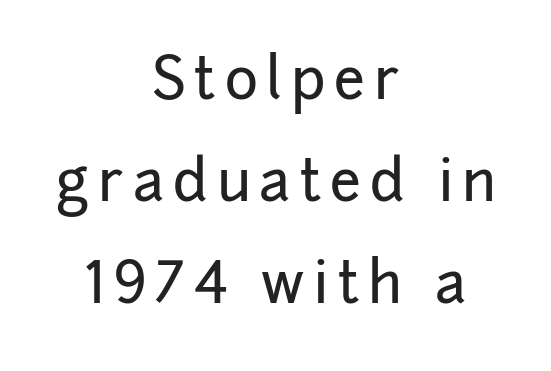
{"serif": "no", "italic": "no", "width": "normal", "stroke_contrast": "low", "x_height": "medium", "monospaced": "no", "underline": "no", "align": "center", "line_spacing_ratio": 1.82, "glyph_px": 56}
